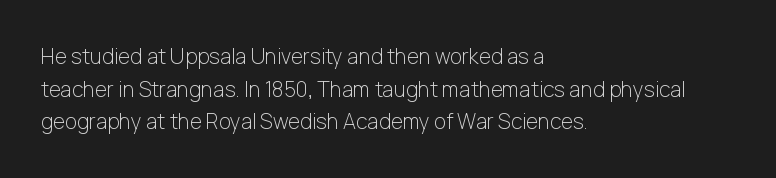
The image shows 21 px text type, upright; set left-aligned, normal line spacing (1.55x), normal letter spacing, not underlined.
